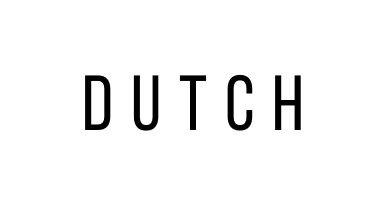
Looks like regular typesetting: each glyph gets only the width it needs. Are there feet on the stems? There aren't — it's a sans. Caption: face not bold, strokes unweighted. A typesetter would mark this as roman, not italic. The passage shown is not underscored anywhere.
